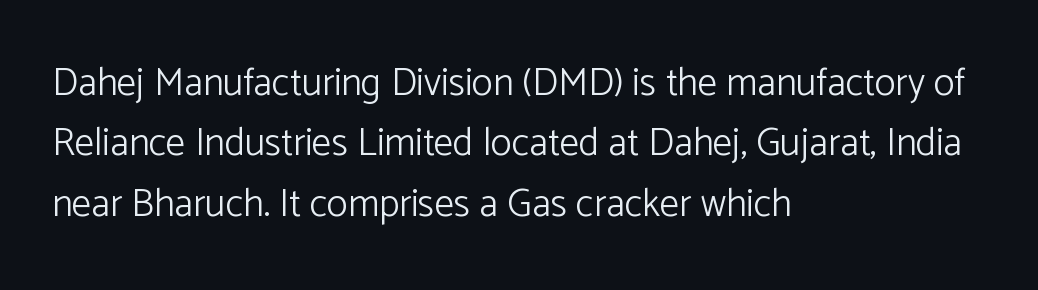
Do the characters align in a grid? No, the font is proportional. Observe the ordinary spacing: letters are neighbours, not strangers. The space directly below the letters is spotless. Weight: not bold — regular or lighter. Which margin do the lines hug? The left one — the right edge is uneven. Serif or sans? Sans — the stroke terminals are bare.
